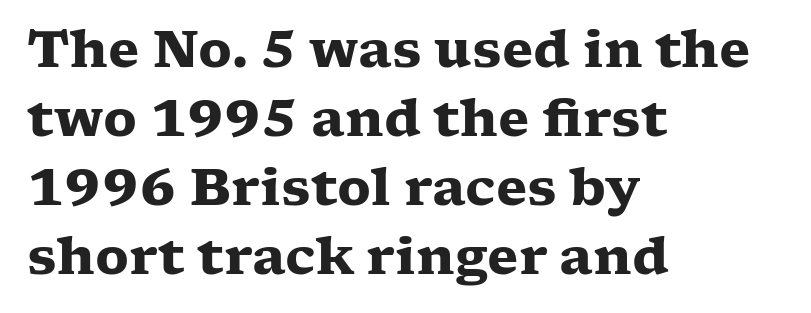
The image shows 51 px heavy, wide serif type, upright; set left-aligned, normal line spacing (1.35x), normal letter spacing, not underlined; low stroke contrast and a medium x-height.
